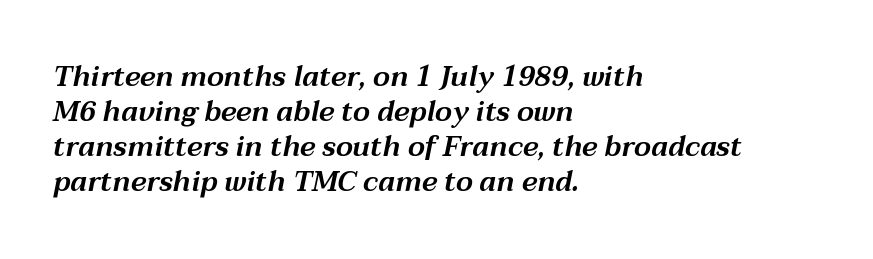
Q: Is the text italic (slanted)? A: Yes, it leans right by about 12 degrees.
Q: Is the text underlined? A: No.
Q: How is the paragraph aligned? A: Left-aligned.
Q: Is the spacing between letters normal or unusually wide? A: Normal.
Q: Is the spacing between lines tight, normal or loose? A: Normal.
Q: Width (condensed, normal, or wide)? A: Wide.
Q: Stroke contrast? A: Medium.
Q: x-height? A: Medium.
Q: Monospaced? A: No.
